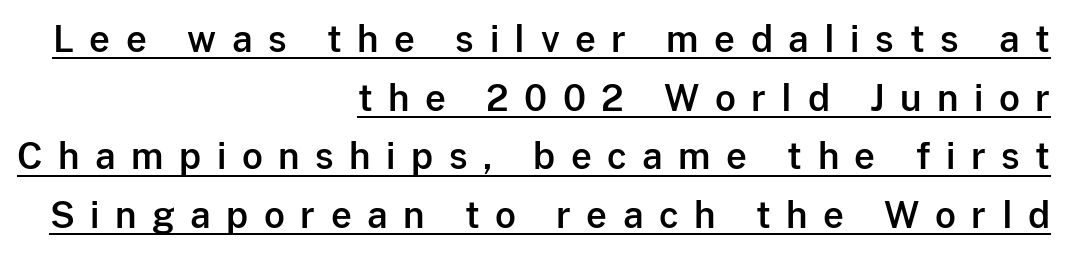
Do the characters align in a grid? No, the font is proportional. These lines are composed in type without serifs. Leftover space on each line is placed entirely before the opening word. The space between consecutive lines is moderate. A roman cut, with each character standing at attention. Tracking here is generous; glyphs stand well apart from one another.
